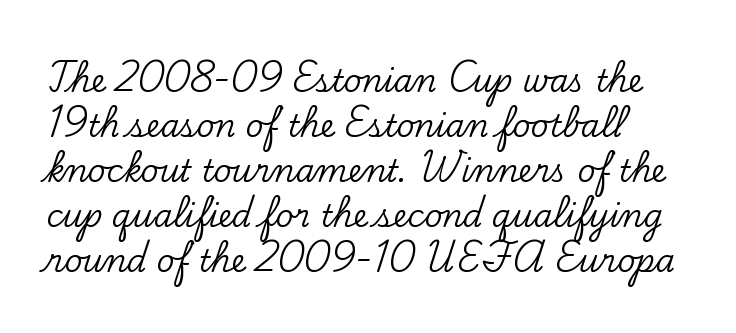
Varying glyph widths throughout — classic text-font behaviour. The line texture is even and compact thanks to regular tracking. Notice how descenders clear the ascenders below comfortably — that's standard leading. This rendering employs a face with finishing strokes, i.e., a serif. The space beneath each line is pristine and unruled.
